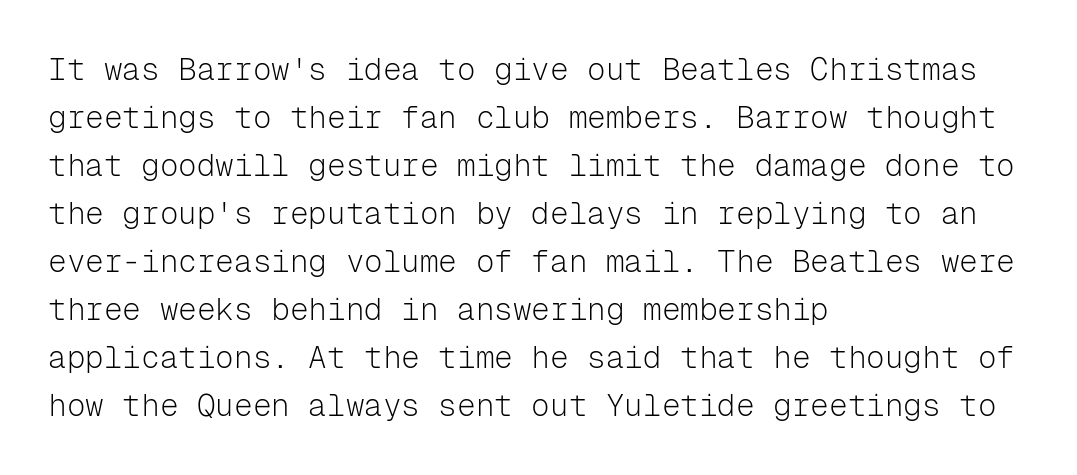
Layout note: lines flush left. In terms of leading, this rendering sits right in the middle. Stroke thickness stays within the range of a standard reading face or lighter. Standard letterfit; no display-style spreading of the glyphs. You could count columns in this text — the font is strictly monospaced. Serifs: no, the terminals of the letterforms are clean.
